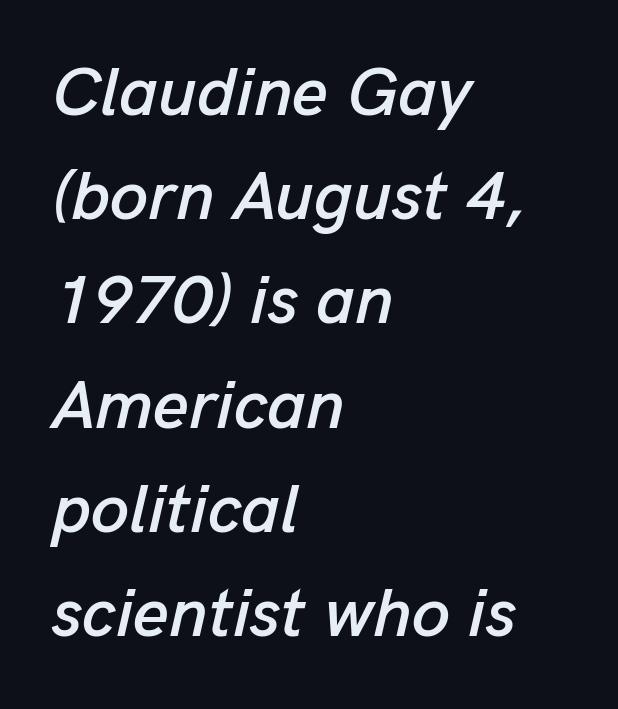
{"italic": "yes", "lean": "right", "slant_degrees": 13, "width": "normal", "stroke_contrast": "low", "x_height": "medium", "monospaced": "no", "underline": "no", "align": "left", "line_spacing": "normal", "line_spacing_ratio": 1.51, "letter_spacing": "normal", "letter_spacing_em": 0.0, "glyph_px": 69}
